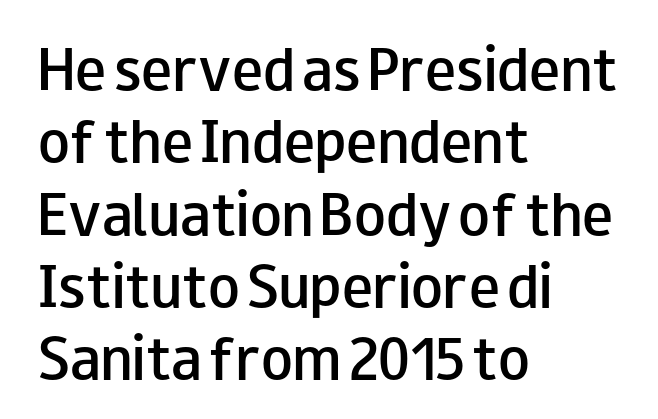
{"serif": "no", "italic": "no", "bold": "semi", "weight": "semibold", "width": "wide", "stroke_contrast": "low", "x_height": "small", "monospaced": "no", "underline": "no", "align": "left", "line_spacing": "normal", "line_spacing_ratio": 1.39, "letter_spacing": "normal", "letter_spacing_em": 0.0, "glyph_px": 52}
